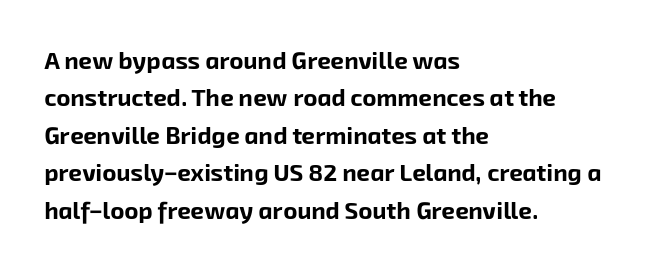
{"bold": "yes", "underline": "no", "align": "left", "line_spacing": "normal", "line_spacing_ratio": 1.56, "letter_spacing": "normal", "letter_spacing_em": 0.0, "glyph_px": 24}
